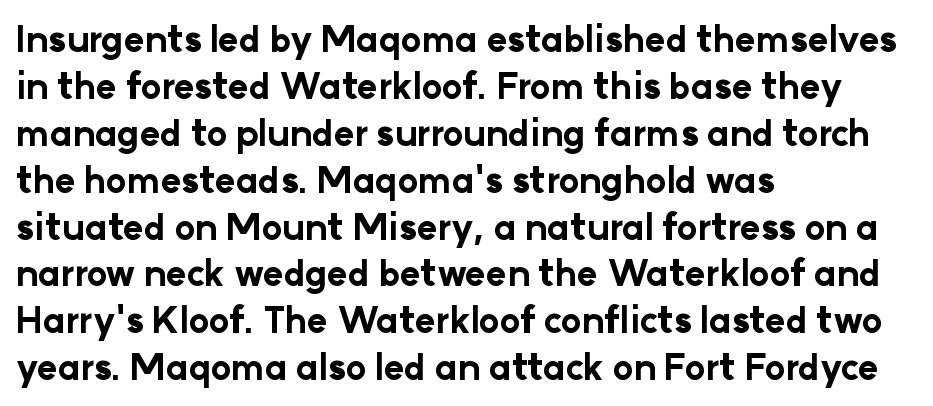
The image shows 35 px bold sans-serif type, upright; set left-aligned, normal line spacing (1.34x), normal letter spacing, not underlined; low stroke contrast and a medium x-height.
